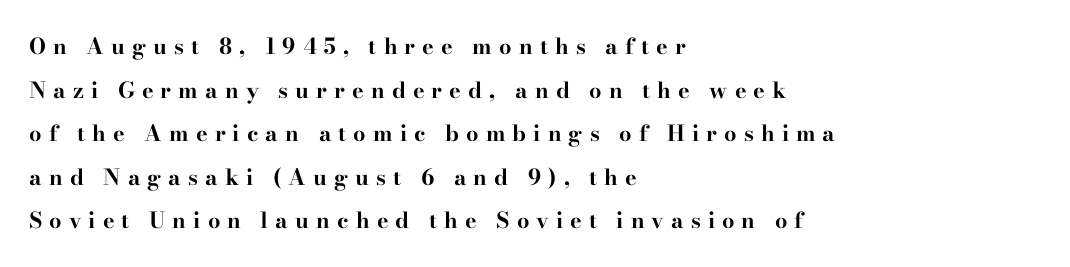
{"italic": "no", "bold": "yes", "underline": "no", "align": "left", "line_spacing": "loose", "line_spacing_ratio": 1.98, "letter_spacing": "wide", "letter_spacing_em": 0.32, "glyph_px": 22}
